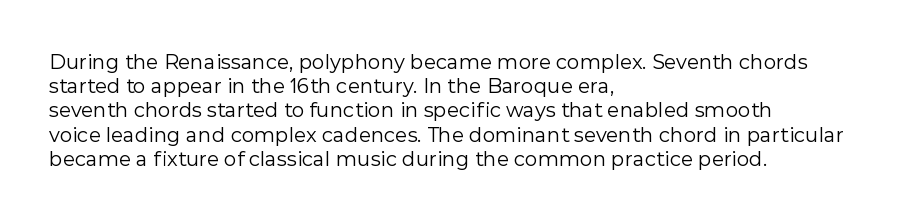
Tall strokes in this sample are plumb rather than angled. Decoration check: the copy has no underline. Words appear dense and cohesive because spacing is normal. The typesetter chose a ragged-right arrangement here.
